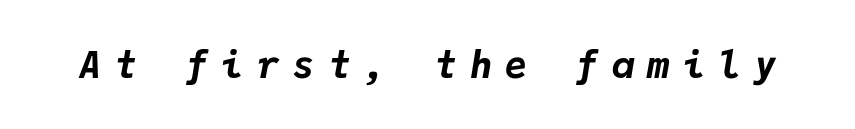
The image shows 37 px bold type, italic (leaning right), monospaced; set unusually wide letter spacing (+0.36 em), not underlined; low stroke contrast and a medium x-height.
